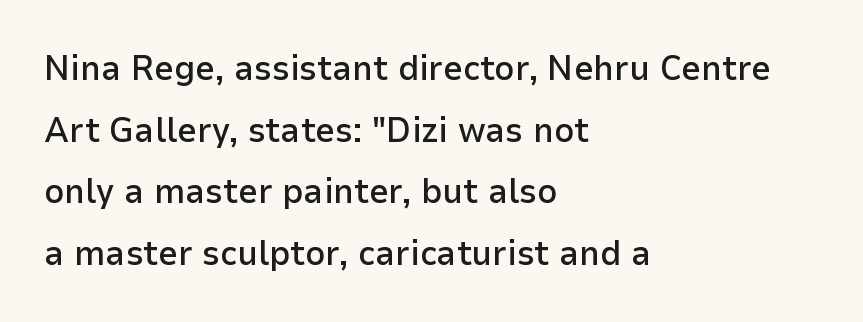
Q: Is the text bold? A: Semi-bold.
Q: Is the text italic (slanted)? A: No, it is upright.
Q: Is the typeface a serif or a sans-serif typeface? A: Sans-serif.
Q: Is the text underlined? A: No.
Q: How is the paragraph aligned? A: Left-aligned.
Q: Is the spacing between letters normal or unusually wide? A: Normal.
Q: Width (condensed, normal, or wide)? A: Normal.
Q: Stroke contrast? A: Low.
Q: x-height? A: Medium.
Q: Monospaced? A: No.
